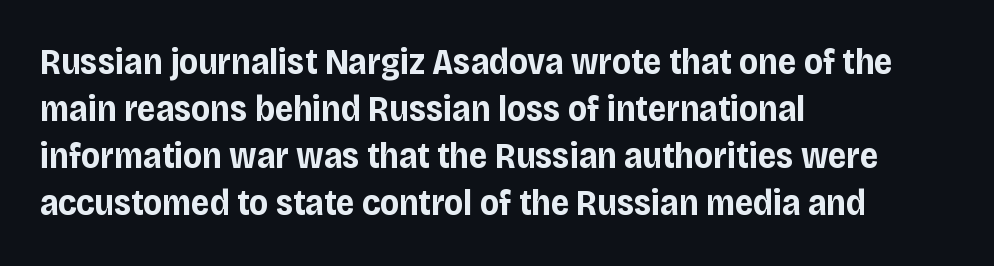
Q: Is the text bold? A: Yes.
Q: Is the text italic (slanted)? A: No, it is upright.
Q: Is the typeface a serif or a sans-serif typeface? A: Sans-serif.
Q: Is the text underlined? A: No.
Q: How is the paragraph aligned? A: Left-aligned.
Q: Is the spacing between letters normal or unusually wide? A: Normal.
Q: Is the spacing between lines tight, normal or loose? A: Normal.
Q: Width (condensed, normal, or wide)? A: Normal.
Q: Stroke contrast? A: Low.
Q: x-height? A: Large.
Q: Monospaced? A: No.
